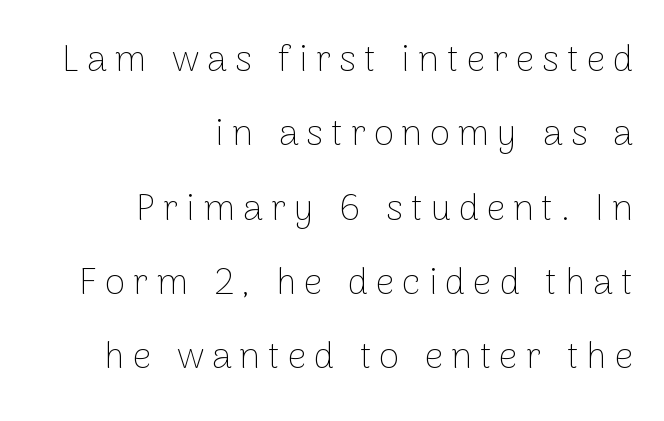
Q: Is the text bold? A: No.
Q: Is the text italic (slanted)? A: No, it is upright.
Q: Is the typeface a serif or a sans-serif typeface? A: Sans-serif.
Q: Is the text underlined? A: No.
Q: How is the paragraph aligned? A: Right-aligned.
Q: Is the spacing between letters normal or unusually wide? A: Unusually wide.
Q: Is the spacing between lines tight, normal or loose? A: Loose.
Q: Width (condensed, normal, or wide)? A: Normal.
Q: Stroke contrast? A: Low.
Q: x-height? A: Medium.
Q: Monospaced? A: No.
